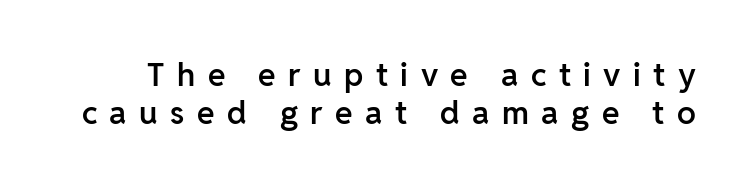
Q: Is the text bold? A: Semi-bold.
Q: Is the text italic (slanted)? A: No, it is upright.
Q: Is the typeface a serif or a sans-serif typeface? A: Sans-serif.
Q: Is the text underlined? A: No.
Q: Is the spacing between letters normal or unusually wide? A: Unusually wide.
Q: Width (condensed, normal, or wide)? A: Normal.
Q: Stroke contrast? A: Low.
Q: x-height? A: Medium.
Q: Monospaced? A: No.
